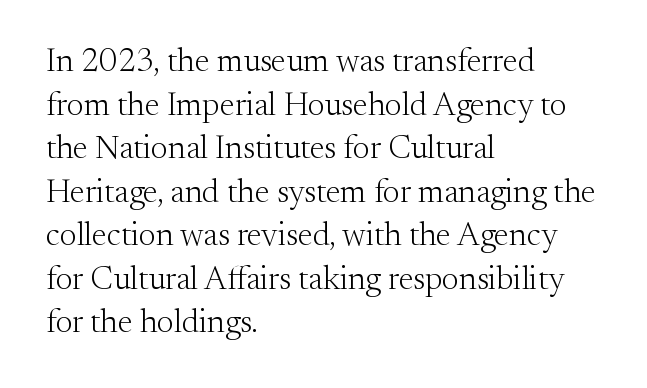
The image shows 33 px light serif type, upright; set left-aligned, normal line spacing (1.32x), normal letter spacing, not underlined; medium stroke contrast and a small x-height.
